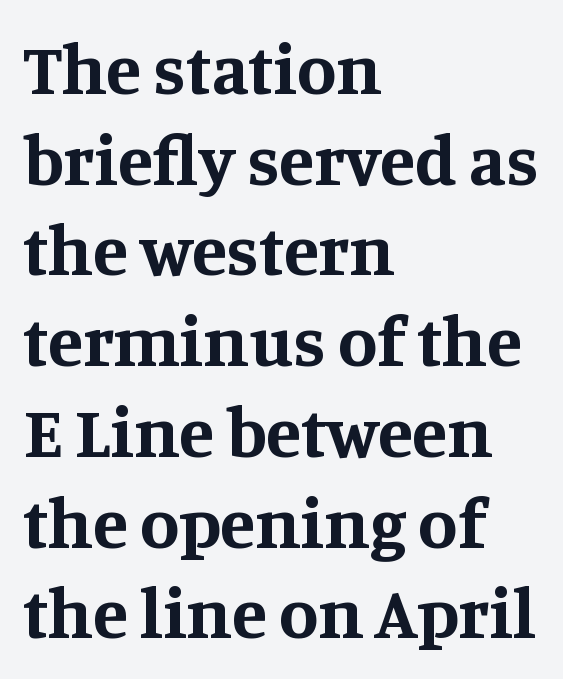
{"serif": "yes", "italic": "no", "bold": "yes", "weight": "bold", "width": "normal", "stroke_contrast": "medium", "x_height": "large", "monospaced": "no", "underline": "no", "align": "left", "line_spacing": "normal", "line_spacing_ratio": 1.26, "letter_spacing": "normal", "letter_spacing_em": 0.0, "glyph_px": 72}
